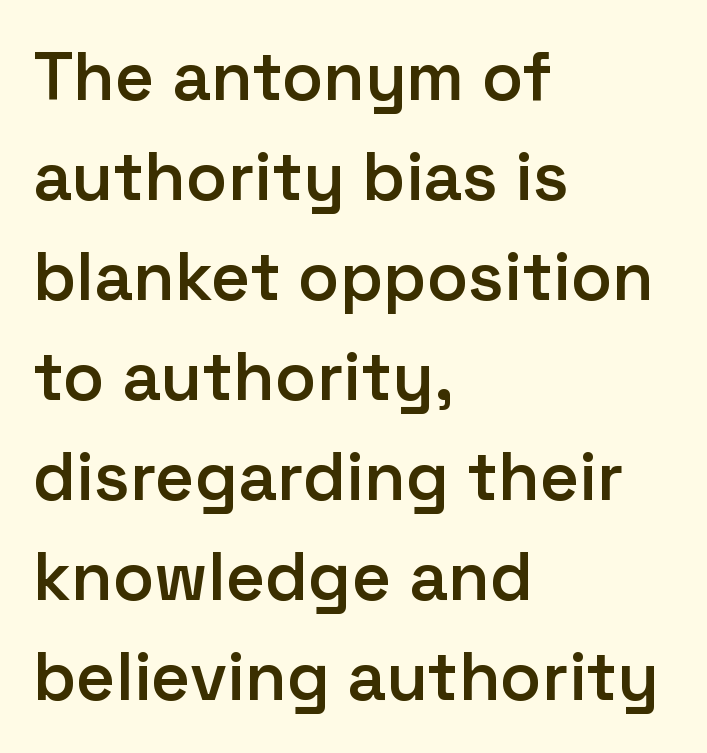
The image shows 68 px semibold sans-serif type, upright; set left-aligned, normal line spacing (1.47x), normal letter spacing, not underlined; low stroke contrast and a medium x-height.
